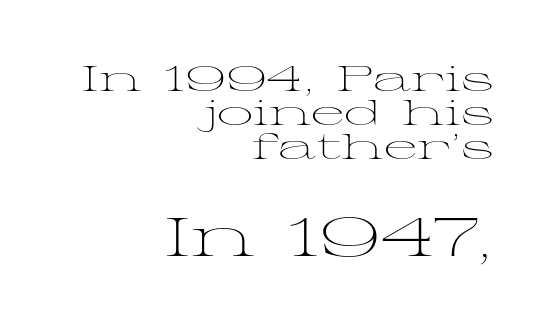
Regarding serifs, this sample has them. Designer's note — italics off, roman on. A typesetter would call this zero additional tracking. These lines are rendered in a variable-pitch font.
